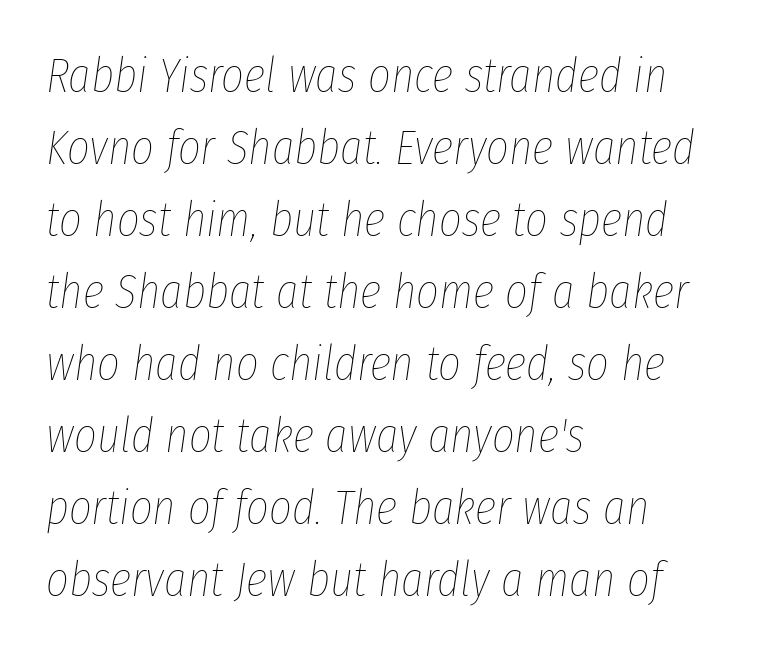
The text carries the slant typical of an italic or oblique font. No extra tracking has been applied to these lines. Check the space under the baseline: it is left empty. Is the type heavy? It reads as light-to-regular instead. Each line starts at the same left margin while the right side varies. Vertical spacing — default.
